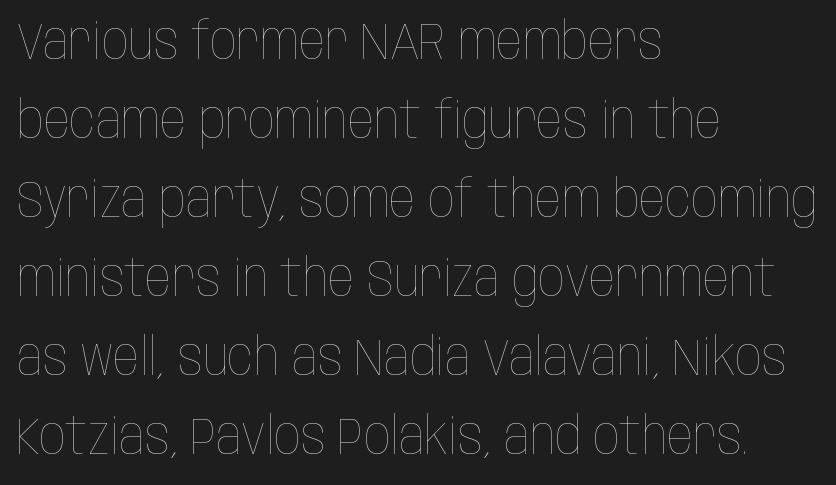
The image shows 52 px thin, condensed type, upright; set left-aligned, normal line spacing (1.52x), normal letter spacing, not underlined; low stroke contrast and a large x-height.
